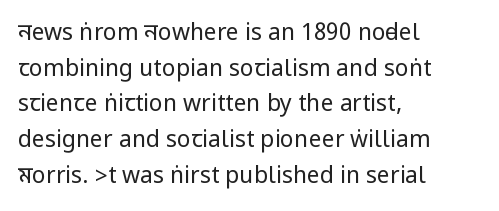
The image shows 23 px text type, upright; set left-aligned, normal line spacing (1.55x), normal letter spacing, not underlined.
